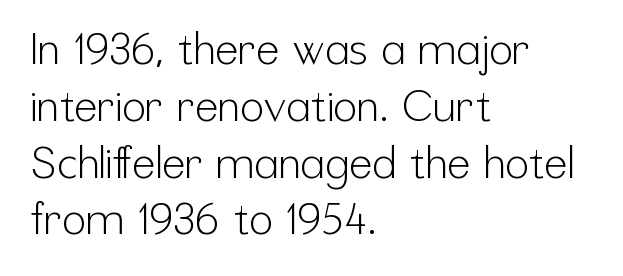
Q: Is the text bold? A: No.
Q: Is the text italic (slanted)? A: No, it is upright.
Q: Is the typeface a serif or a sans-serif typeface? A: Sans-serif.
Q: Is the text underlined? A: No.
Q: How is the paragraph aligned? A: Left-aligned.
Q: Is the spacing between letters normal or unusually wide? A: Normal.
Q: Is the spacing between lines tight, normal or loose? A: Normal.
Q: Width (condensed, normal, or wide)? A: Condensed.
Q: Stroke contrast? A: Low.
Q: x-height? A: Medium.
Q: Monospaced? A: No.
